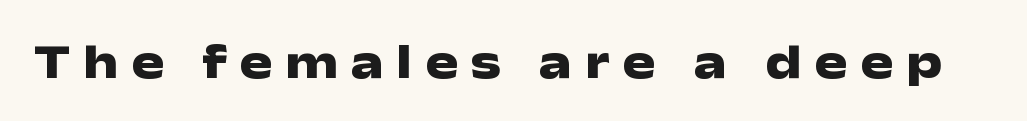
Rule under the text: the space is simply empty. Compared with typical body copy, the letter spacing here is much looser. Here the designer chose a conventional face with non-uniform glyph widths. The typesetting leans heavy: a genuine bold. Are there feet on the stems? There aren't — it's a sans.
